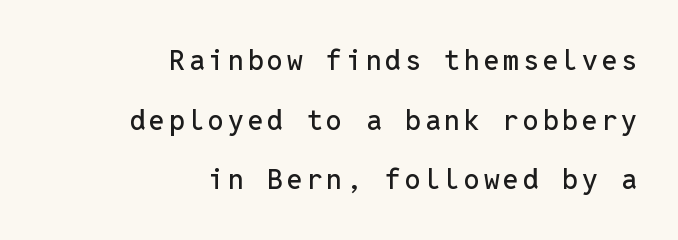
In terms of leading, this rendering errs on the spacious side. The typography opts for an upright posture over an oblique one. Stroke terminals: plain, sans-serif. Note the uniform advance width — an 'i' takes as much space as an 'm'.
